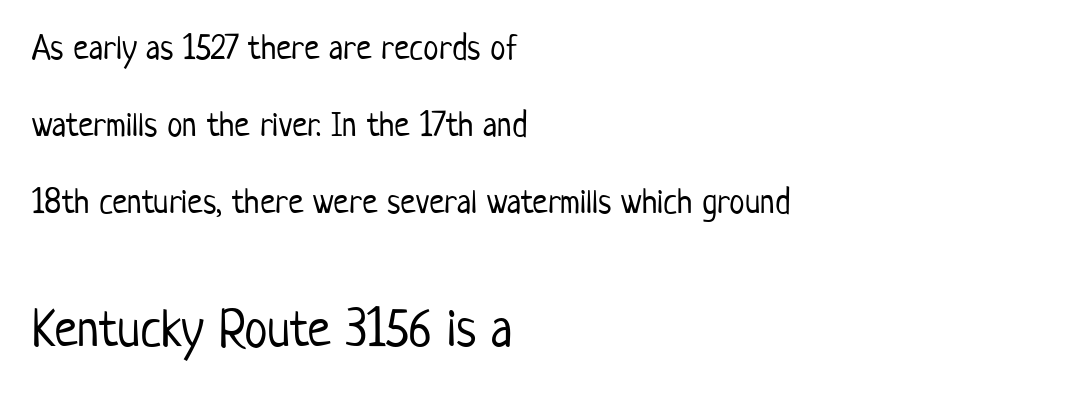
{"serif": "no", "italic": "no", "bold": "no", "weight": "light", "width": "condensed", "stroke_contrast": "low", "x_height": "medium", "monospaced": "no", "underline": "no", "align": "left", "line_spacing": "loose", "line_spacing_ratio": 2.2, "letter_spacing": "normal", "letter_spacing_em": 0.0, "larger_block": "second", "size_ratio": 1.51, "glyph_px": 53}
